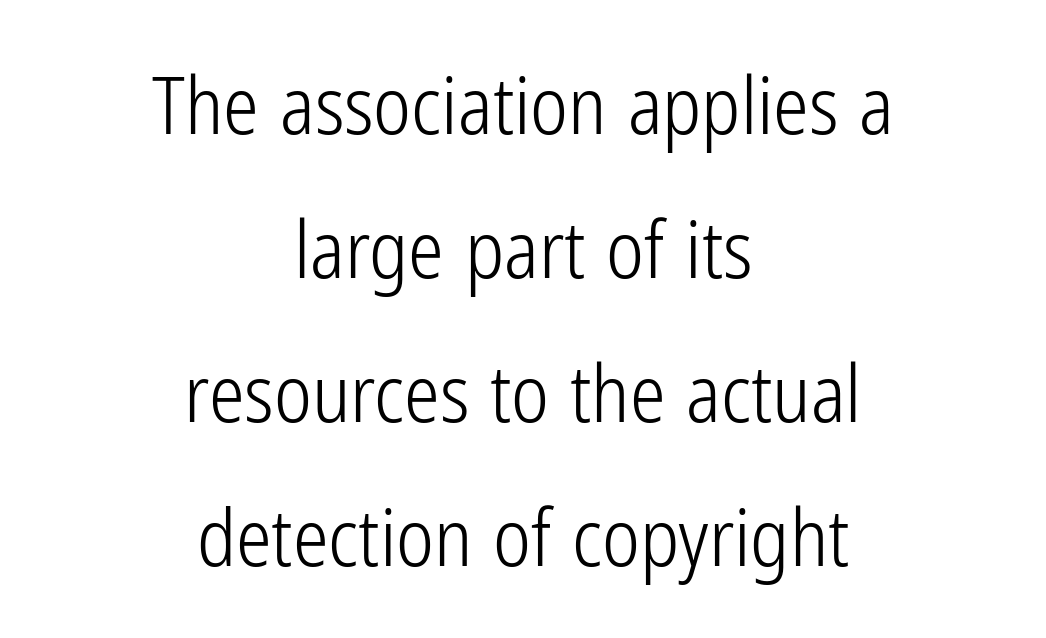
The image shows 80 px light, condensed sans-serif type, upright; set centered, line spacing 1.8x, normal letter spacing, not underlined; low stroke contrast and a medium x-height.
